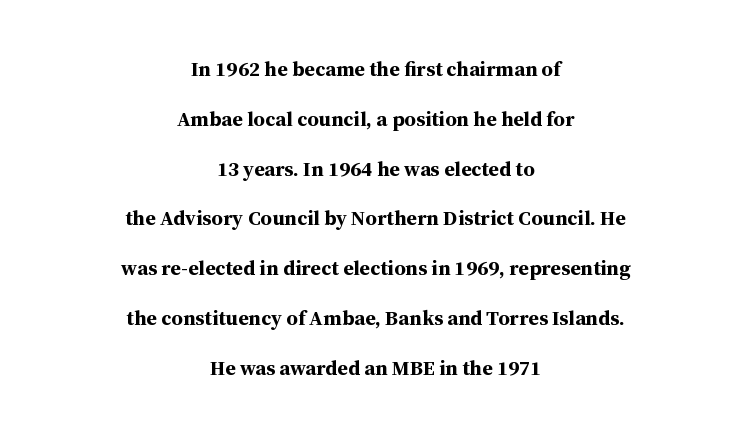
The image shows 21 px bold type, upright; set centered, loose line spacing (2.37x), normal letter spacing, not underlined.
